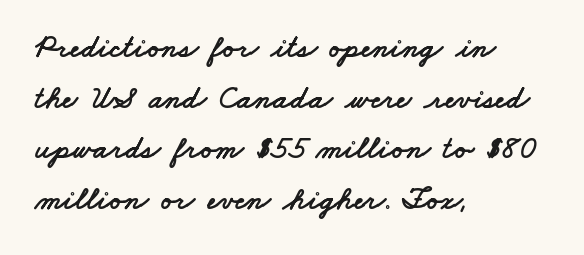
Q: Is the typeface a serif or a sans-serif typeface? A: Sans-serif.
Q: Is the text underlined? A: No.
Q: How is the paragraph aligned? A: Left-aligned.
Q: Is the spacing between letters normal or unusually wide? A: Normal.
Q: Is the spacing between lines tight, normal or loose? A: Normal.
Q: Width (condensed, normal, or wide)? A: Wide.
Q: Stroke contrast? A: Low.
Q: x-height? A: Small.
Q: Monospaced? A: No.
